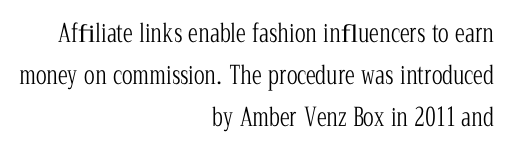
Clear beneath every line of the passage. Does the lettering tilt? It doesn't — this is upright. The setting favours the right margin, as signatures and pull-quotes sometimes do. Quick note: interline space is typical. No extra tracking has been applied to these lines. The typeface has the unassuming heft of standard copy or less.
